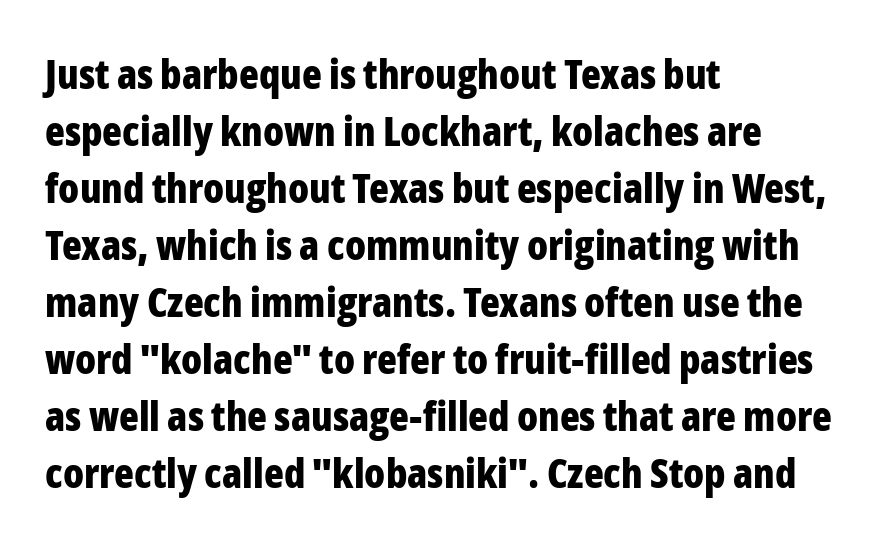
In terms of letterform style, serifs are entirely absent. Typeset ragged right — the left edge is the straight one. Leading matches the norm, producing a regular column. Does the lettering tilt? It doesn't — this is upright. The baseline area is clear. These lines carry a lot of weight — the face is fully bold.
